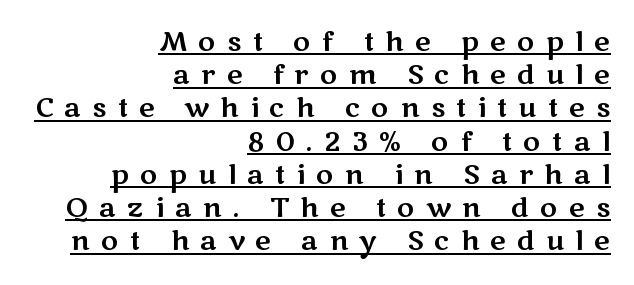
Q: Is the text italic (slanted)? A: No, it is upright.
Q: Is the text underlined? A: Yes.
Q: How is the paragraph aligned? A: Right-aligned.
Q: Is the spacing between letters normal or unusually wide? A: Unusually wide.
